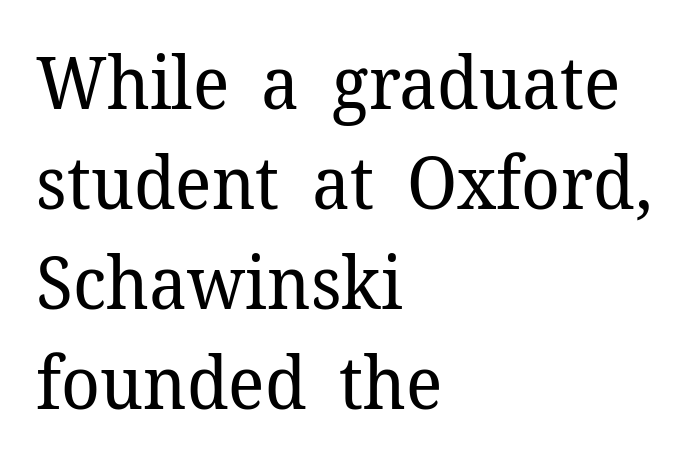
The image shows 73 px regular-weight serif type, upright; set left-aligned, normal line spacing (1.37x), normal letter spacing, not underlined; low stroke contrast and a medium x-height.
